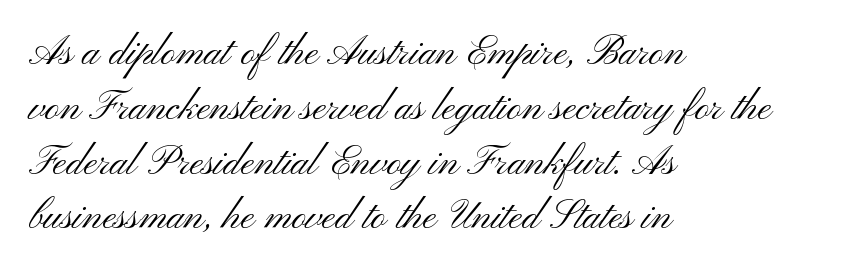
{"serif": "no", "bold": "no", "weight": "light", "width": "wide", "stroke_contrast": "medium", "x_height": "small", "monospaced": "no", "underline": "no", "align": "left", "line_spacing": "normal", "line_spacing_ratio": 1.37, "letter_spacing": "normal", "letter_spacing_em": 0.0, "glyph_px": 40}
